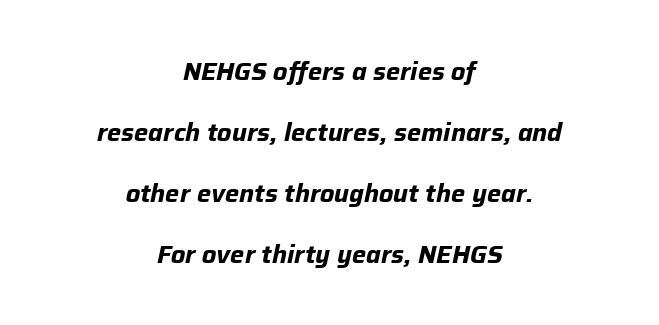
{"italic": "yes", "lean": "right", "slant_degrees": 12, "bold": "yes", "underline": "no", "align": "center", "line_spacing": "loose", "line_spacing_ratio": 2.44, "letter_spacing": "normal", "letter_spacing_em": 0.0, "glyph_px": 25}
